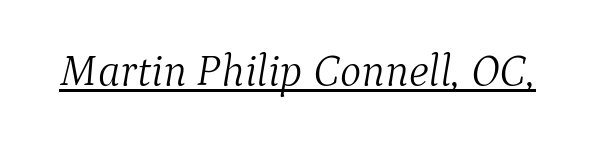
{"serif": "yes", "italic": "yes", "lean": "right", "slant_degrees": 9, "bold": "no", "weight": "light", "width": "normal", "stroke_contrast": "medium", "x_height": "medium", "monospaced": "no", "underline": "yes", "letter_spacing": "normal", "letter_spacing_em": 0.0, "glyph_px": 45}
